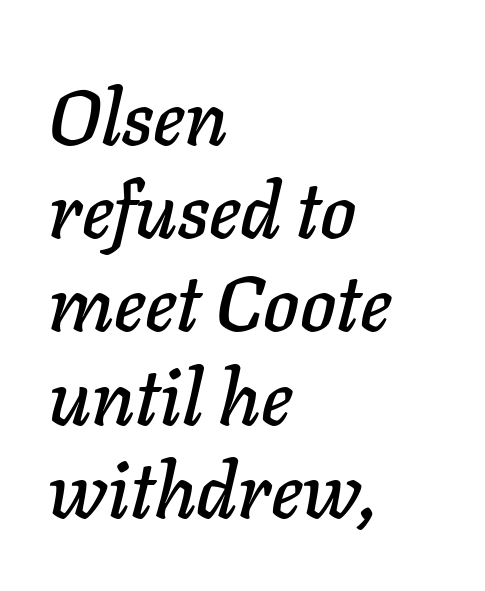
{"italic": "yes", "lean": "right", "slant_degrees": 11, "width": "normal", "stroke_contrast": "low", "x_height": "medium", "monospaced": "no", "underline": "no", "align": "left", "line_spacing_ratio": 1.21, "letter_spacing": "normal", "letter_spacing_em": 0.0, "glyph_px": 77}
